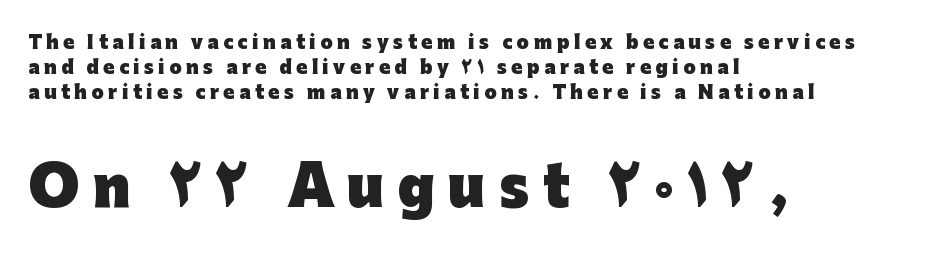
Q: Is the text bold? A: Yes.
Q: Is the text italic (slanted)? A: No, it is upright.
Q: Is the typeface a serif or a sans-serif typeface? A: Sans-serif.
Q: Is the text underlined? A: No.
Q: How is the paragraph aligned? A: Left-aligned.
Q: Is the spacing between letters normal or unusually wide? A: Unusually wide.
Q: Is the spacing between lines tight, normal or loose? A: Normal.
Q: Which block of text is set in a larger size, the first (top) or the second (bottom)? A: The second (bottom) one.
Q: Width (condensed, normal, or wide)? A: Normal.
Q: Stroke contrast? A: Low.
Q: x-height? A: Medium.
Q: Monospaced? A: No.
